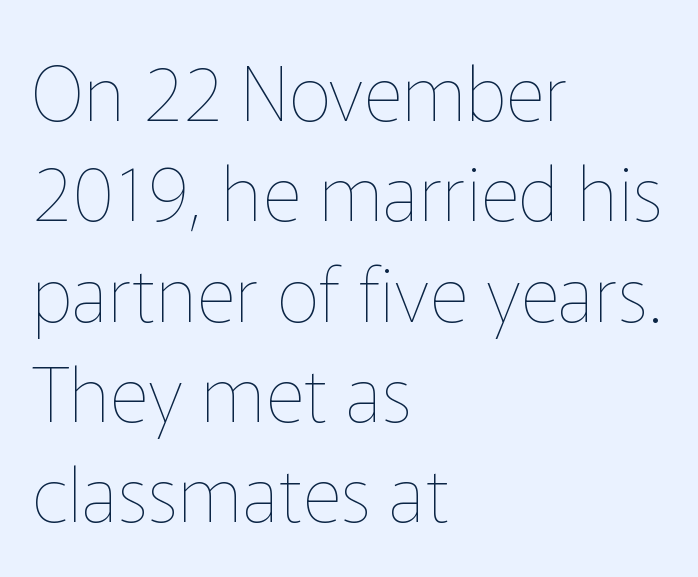
{"italic": "no", "bold": "no", "weight": "thin", "width": "normal", "stroke_contrast": "low", "x_height": "medium", "monospaced": "no", "underline": "no", "align": "left", "line_spacing": "normal", "line_spacing_ratio": 1.32, "letter_spacing": "normal", "letter_spacing_em": 0.0, "glyph_px": 76}
